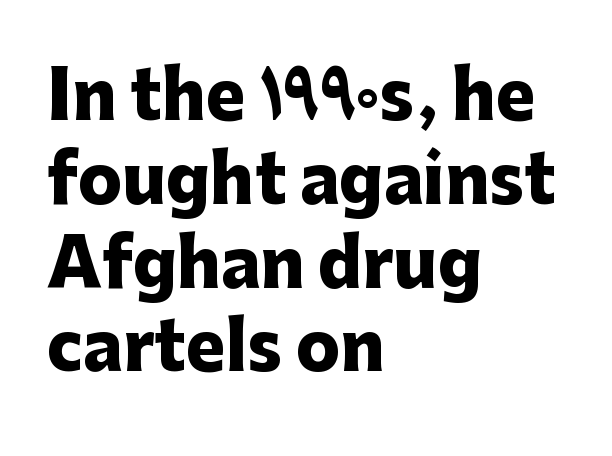
The image shows 66 px heavy sans-serif type, upright; set left-aligned, normal line spacing (1.27x), normal letter spacing, not underlined; low stroke contrast and a medium x-height.
